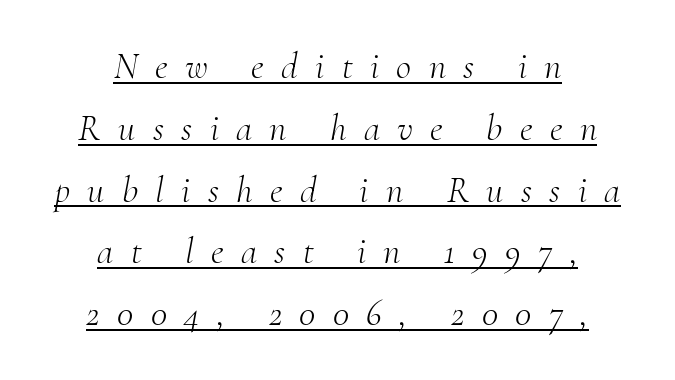
{"serif": "yes", "italic": "yes", "lean": "right", "slant_degrees": 10, "bold": "no", "weight": "light", "width": "normal", "stroke_contrast": "medium", "x_height": "small", "monospaced": "no", "underline": "yes", "align": "center", "line_spacing": "normal", "line_spacing_ratio": 1.67, "letter_spacing": "wide", "letter_spacing_em": 0.47, "glyph_px": 37}
